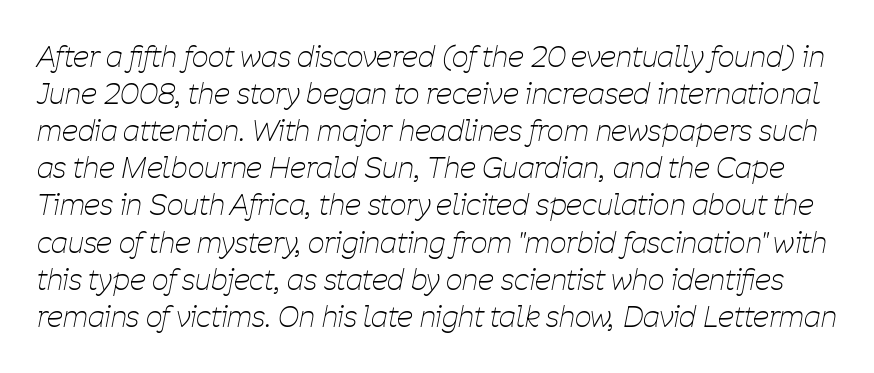
Q: Is the text bold? A: No.
Q: Is the text italic (slanted)? A: Yes, it leans right by about 11 degrees.
Q: Is the text underlined? A: No.
Q: Is the spacing between letters normal or unusually wide? A: Normal.
Q: Is the spacing between lines tight, normal or loose? A: Normal.
Q: Width (condensed, normal, or wide)? A: Condensed.
Q: Stroke contrast? A: Low.
Q: x-height? A: Medium.
Q: Monospaced? A: No.
